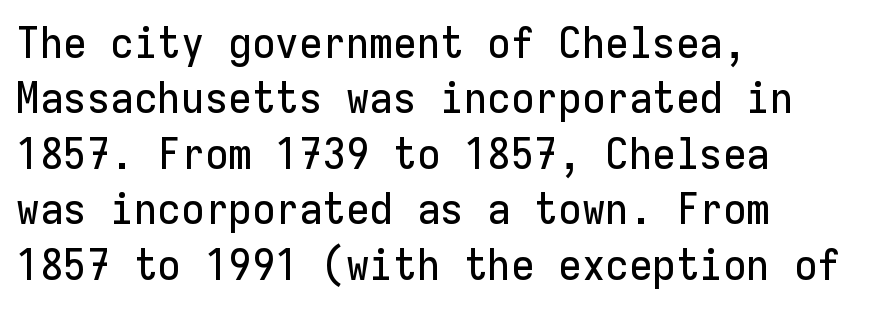
{"serif": "no", "italic": "no", "width": "normal", "stroke_contrast": "low", "x_height": "medium", "monospaced": "yes", "underline": "no", "align": "left", "line_spacing": "normal", "line_spacing_ratio": 1.29, "letter_spacing": "normal", "letter_spacing_em": 0.0, "glyph_px": 43}
